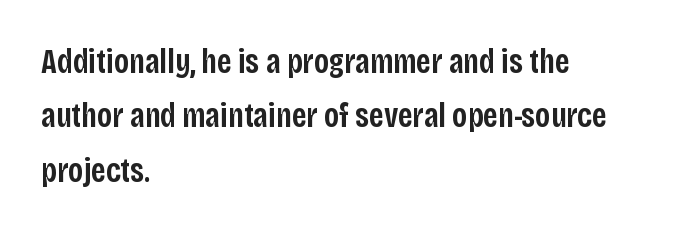
The image shows 34 px semibold, condensed sans-serif type, upright; set left-aligned, normal line spacing (1.6x), normal letter spacing, not underlined; low stroke contrast and a large x-height.
